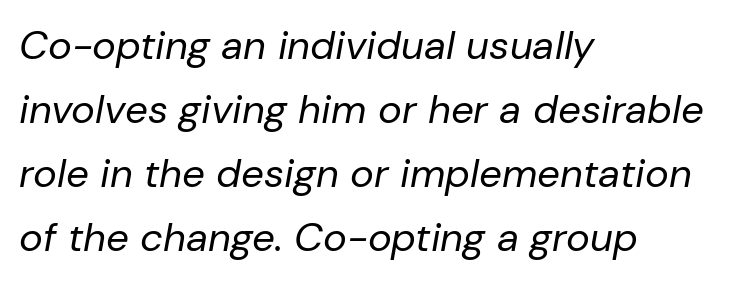
The image shows 40 px regular-weight type, italic (leaning right); set left-aligned, normal line spacing (1.6x), normal letter spacing, not underlined; low stroke contrast and a medium x-height.
